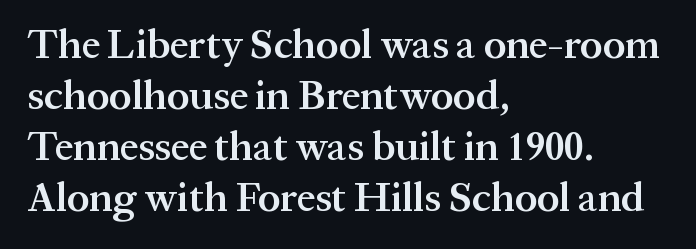
Q: Is the text bold? A: Semi-bold.
Q: Is the text italic (slanted)? A: No, it is upright.
Q: Is the typeface a serif or a sans-serif typeface? A: Serif.
Q: Is the text underlined? A: No.
Q: How is the paragraph aligned? A: Left-aligned.
Q: Is the spacing between letters normal or unusually wide? A: Normal.
Q: Width (condensed, normal, or wide)? A: Normal.
Q: Stroke contrast? A: Medium.
Q: x-height? A: Medium.
Q: Monospaced? A: No.
